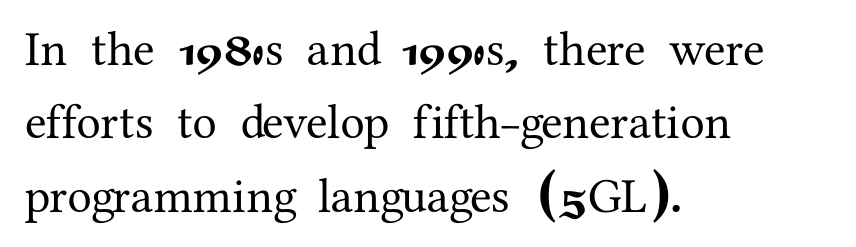
{"serif": "yes", "italic": "no", "width": "normal", "stroke_contrast": "medium", "x_height": "medium", "monospaced": "no", "underline": "no", "align": "left", "line_spacing": "normal", "line_spacing_ratio": 1.5, "letter_spacing": "normal", "letter_spacing_em": 0.0, "glyph_px": 49}
